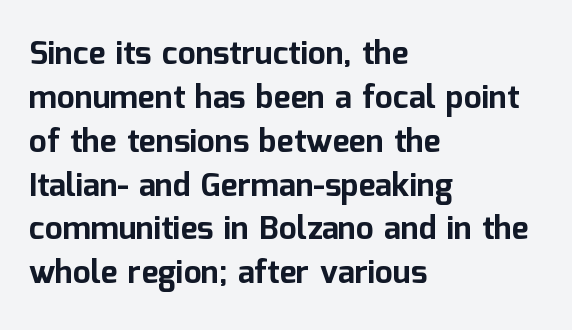
Q: Is the text bold? A: Yes.
Q: Is the text italic (slanted)? A: No, it is upright.
Q: Is the typeface a serif or a sans-serif typeface? A: Sans-serif.
Q: Is the text underlined? A: No.
Q: How is the paragraph aligned? A: Left-aligned.
Q: Is the spacing between letters normal or unusually wide? A: Normal.
Q: Is the spacing between lines tight, normal or loose? A: Normal.
Q: Width (condensed, normal, or wide)? A: Normal.
Q: Stroke contrast? A: Low.
Q: x-height? A: Medium.
Q: Monospaced? A: No.
